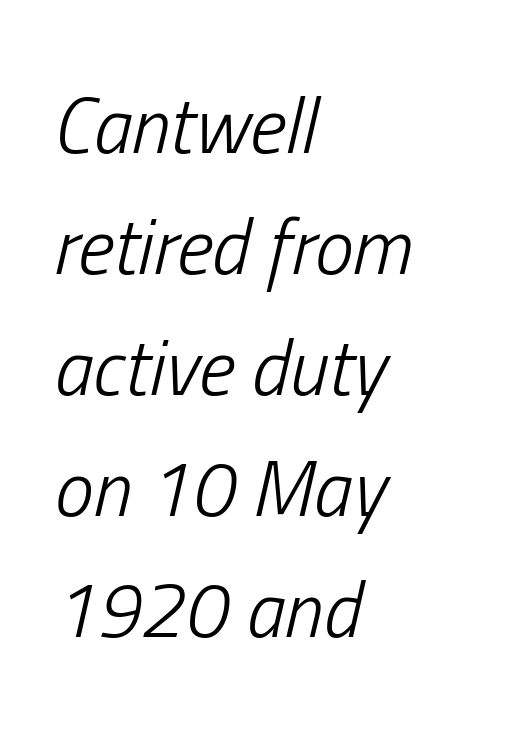
The face used here is proportionally spaced, like ordinary book or web type. A clean baseline with only descenders dipping below it. Line spacing here is normal. Honestly, the letter spacing is just normal — you wouldn't notice it.
